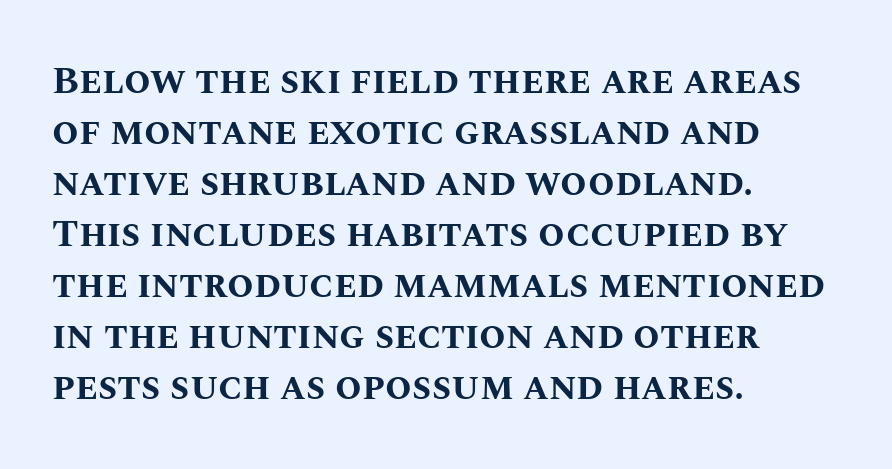
Nobody touched the tracking dial on this one. Regular leading. Look at the stroke-to-counter ratio: heavy, a bold. Spacing verdict: proportional, widths tailored to each character. The ragged edge is on the right, which tells us the setting is flush left. Descender tails drop into unmarked territory.
